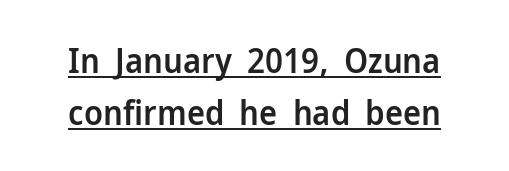
The image shows 34 px semibold sans-serif type, upright; set normal line spacing (1.52x), normal letter spacing, underlined; low stroke contrast and a medium x-height.
